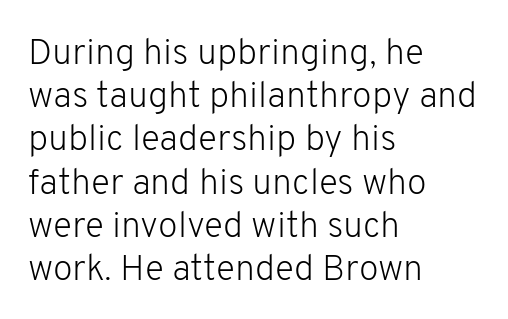
Horizontal alignment here is leftward, the default for most running prose. Descender tails drop into unmarked territory. The letters stand upright; this is a roman face. A light-to-regular cut is what we see here.
